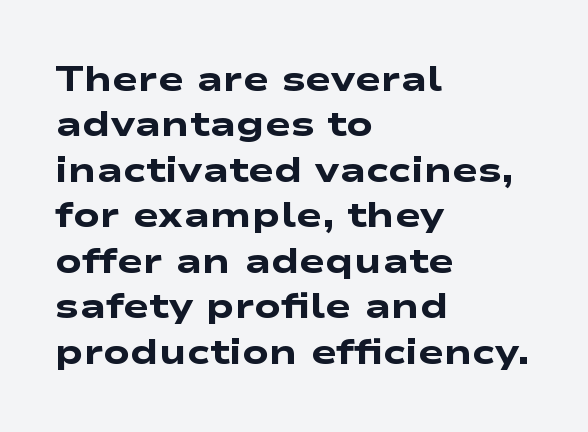
Q: Is the text bold? A: Yes.
Q: Is the typeface a serif or a sans-serif typeface? A: Sans-serif.
Q: Is the text underlined? A: No.
Q: How is the paragraph aligned? A: Left-aligned.
Q: Is the spacing between letters normal or unusually wide? A: Normal.
Q: Is the spacing between lines tight, normal or loose? A: Normal.
Q: Width (condensed, normal, or wide)? A: Wide.
Q: Stroke contrast? A: Low.
Q: x-height? A: Medium.
Q: Monospaced? A: No.
